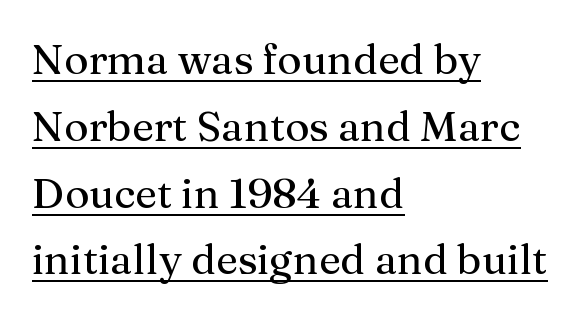
Q: Is the text bold? A: No.
Q: Is the text italic (slanted)? A: No, it is upright.
Q: Is the typeface a serif or a sans-serif typeface? A: Serif.
Q: Is the text underlined? A: Yes.
Q: How is the paragraph aligned? A: Left-aligned.
Q: Is the spacing between letters normal or unusually wide? A: Normal.
Q: Is the spacing between lines tight, normal or loose? A: Normal.
Q: Width (condensed, normal, or wide)? A: Normal.
Q: Stroke contrast? A: Medium.
Q: x-height? A: Medium.
Q: Monospaced? A: No.
